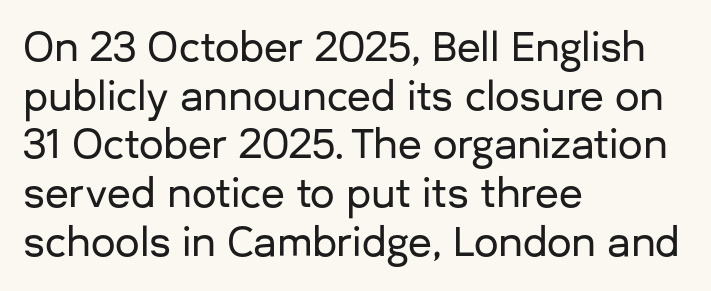
The image shows 39 px sans-serif type, upright; set left-aligned, normal line spacing (1.25x), normal letter spacing, not underlined; low stroke contrast and a medium x-height.
